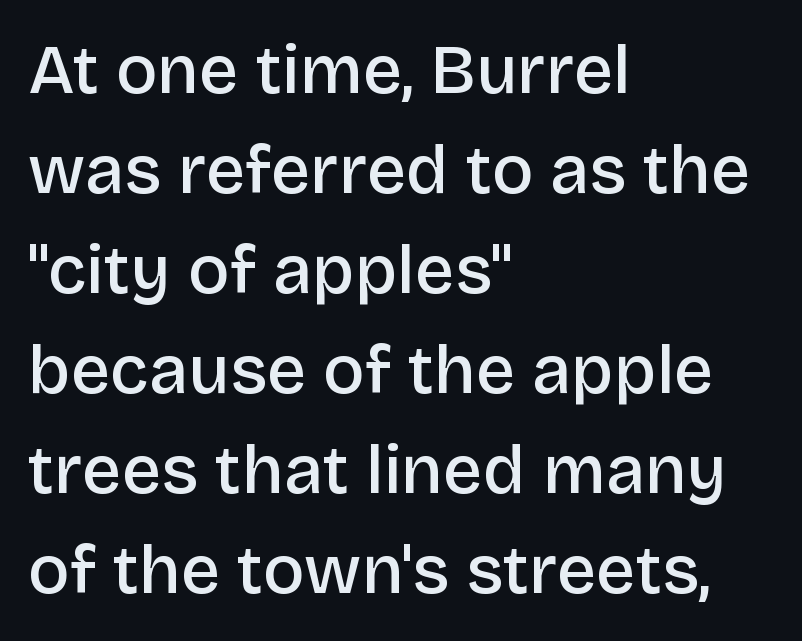
{"serif": "no", "italic": "no", "bold": "semi", "weight": "semibold", "width": "normal", "stroke_contrast": "low", "x_height": "large", "monospaced": "no", "underline": "no", "align": "left", "line_spacing": "normal", "line_spacing_ratio": 1.45, "letter_spacing": "normal", "letter_spacing_em": 0.0, "glyph_px": 69}
